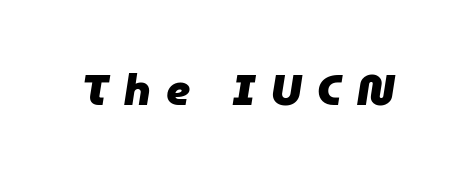
{"italic": "yes", "lean": "right", "slant_degrees": 9, "bold": "yes", "weight": "heavy", "width": "normal", "stroke_contrast": "low", "x_height": "medium", "monospaced": "no", "underline": "no", "letter_spacing": "wide", "letter_spacing_em": 0.37, "glyph_px": 43}
